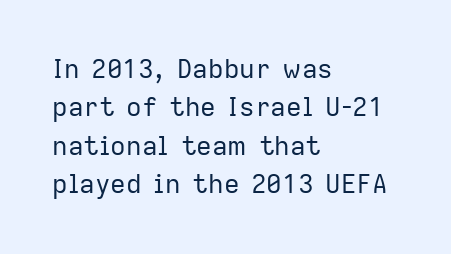
The image shows 26 px text type, upright; set left-aligned, normal line spacing (1.48x), normal letter spacing, not underlined.
